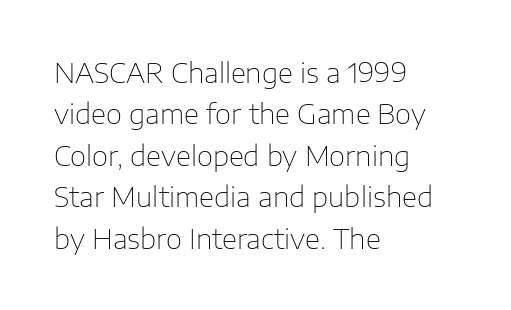
{"serif": "no", "italic": "no", "bold": "no", "weight": "thin", "width": "normal", "stroke_contrast": "low", "x_height": "medium", "monospaced": "no", "underline": "no", "align": "left", "line_spacing": "normal", "line_spacing_ratio": 1.48, "letter_spacing": "normal", "letter_spacing_em": 0.0, "glyph_px": 28}
